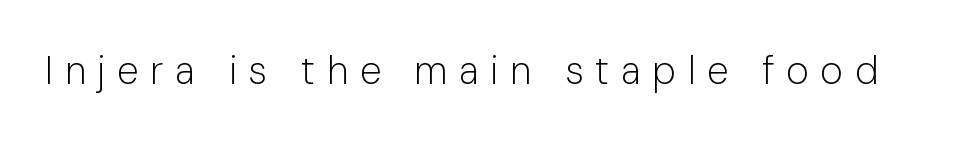
The image shows 39 px light sans-serif type, upright; set unusually wide letter spacing (+0.3 em), not underlined; low stroke contrast and a medium x-height.
